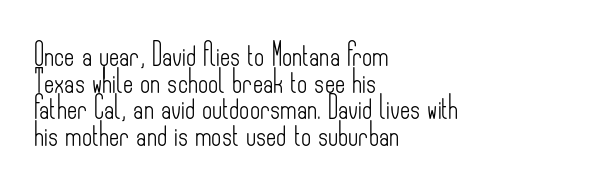
The image shows 22 px text type, upright; set left-aligned, line spacing 1.21x, normal letter spacing, not underlined.
